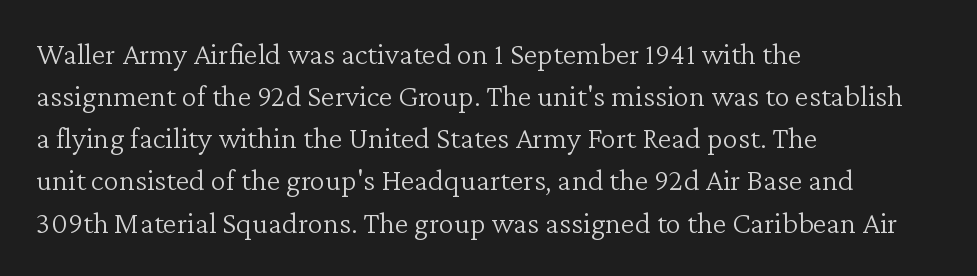
{"serif": "yes", "italic": "no", "bold": "no", "weight": "light", "width": "normal", "stroke_contrast": "low", "x_height": "medium", "monospaced": "no", "underline": "no", "align": "left", "line_spacing": "normal", "line_spacing_ratio": 1.36, "letter_spacing": "normal", "letter_spacing_em": 0.0, "glyph_px": 31}
